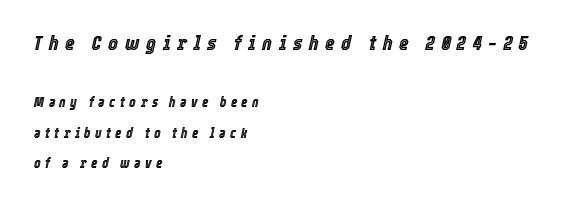
{"italic": "yes", "lean": "right", "slant_degrees": 12, "underline": "no", "align": "left", "line_spacing": "loose", "line_spacing_ratio": 2.17, "letter_spacing": "wide", "letter_spacing_em": 0.31, "larger_block": "first", "size_ratio": 1.5, "glyph_px": 21}
